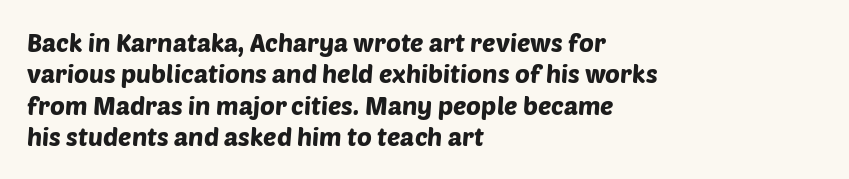
{"underline": "no", "align": "left", "line_spacing": "normal", "line_spacing_ratio": 1.26, "letter_spacing": "normal", "letter_spacing_em": 0.0, "glyph_px": 25}
